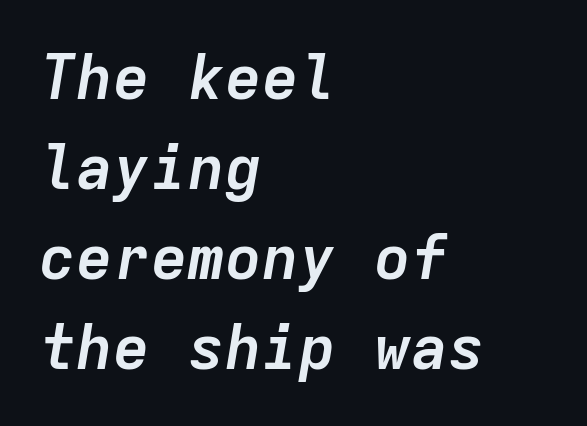
{"italic": "yes", "lean": "right", "slant_degrees": 9, "bold": "yes", "weight": "semibold", "width": "normal", "stroke_contrast": "low", "x_height": "medium", "monospaced": "yes", "underline": "no", "align": "left", "line_spacing": "normal", "line_spacing_ratio": 1.45, "letter_spacing": "normal", "letter_spacing_em": 0.0, "glyph_px": 62}
